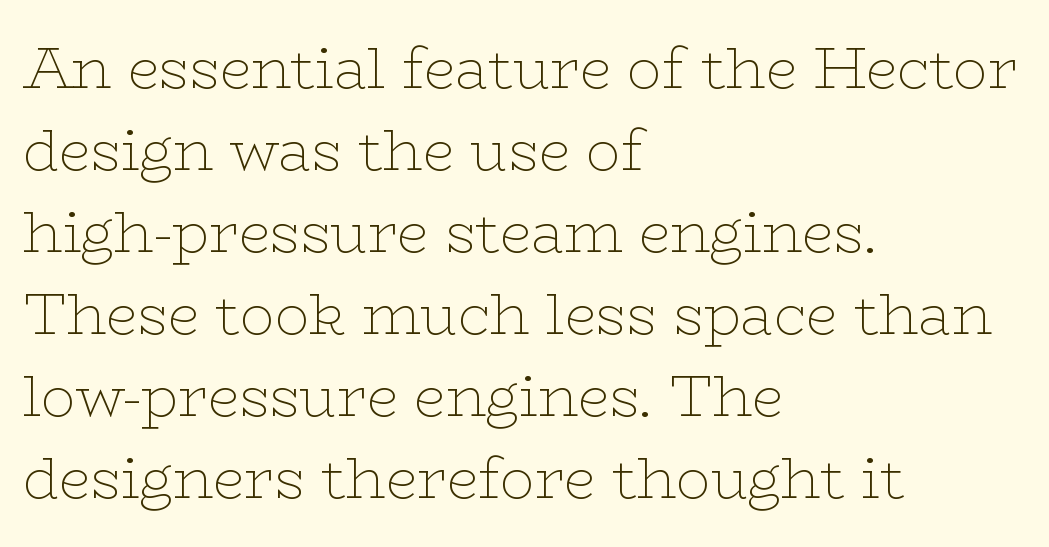
The image shows 57 px thin, wide serif type, upright; set left-aligned, normal line spacing (1.44x), normal letter spacing, not underlined; low stroke contrast and a medium x-height.
